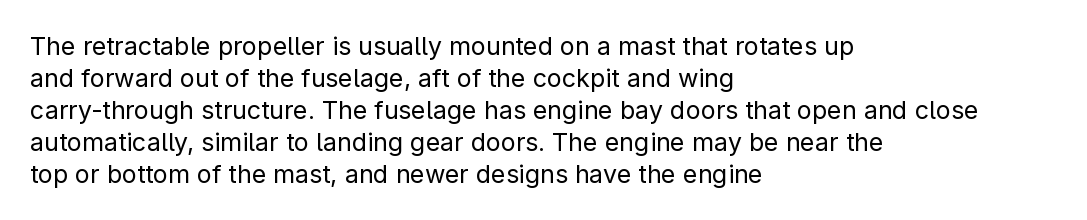
Glance below the letters and you will spot only blank space. The weight tops out at a normal text grade. Teacher's note: observe the even left margin — that is flush-left alignment. Interline gaps are of average width in this sample. In terms of posture, this sample is upright.
